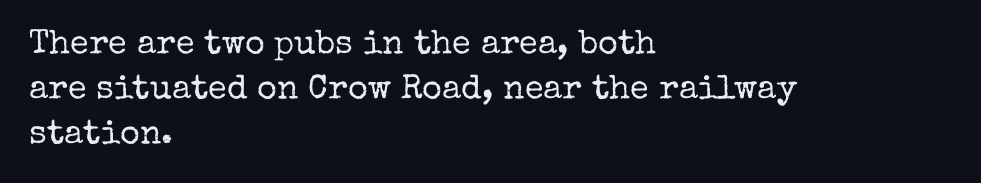
Line spacing here is normal. Is there any slant? The stems are plumb. The letters advance in unequal steps, a hallmark of proportional type. Notice how the passage keeps a crisp vertical edge on the left only.
